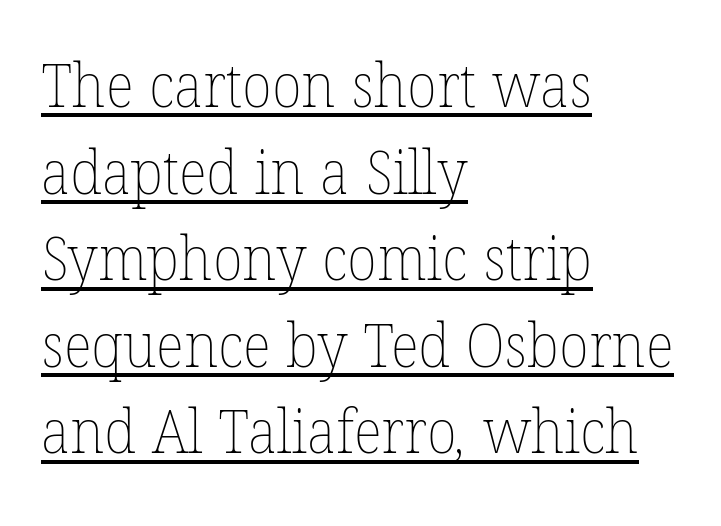
Inter-character spacing is left at the font's built-in metrics. Vertical stems look standard width or narrower in stroke. This sample has the flowing, uneven cadence of proportional lettering. Left-aligned paragraph, ragged on the right. If you measured baseline to baseline, you'd find a middling distance. What decoration does the sample have? An underline.
